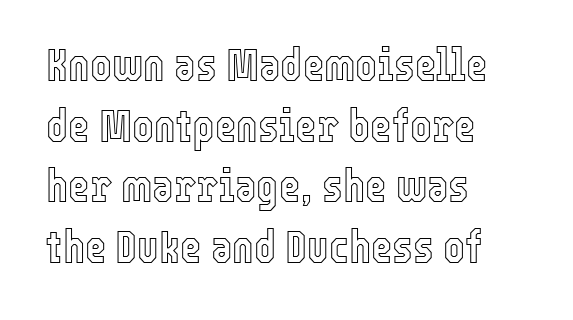
In terms of posture, this sample is upright. Clear beneath every line of the passage. The rendering anchors every line to the left-hand side. Think of a printed novel: that variable character pitch is what you see here. Tracking here is standard; glyphs follow each other at the usual distance.
